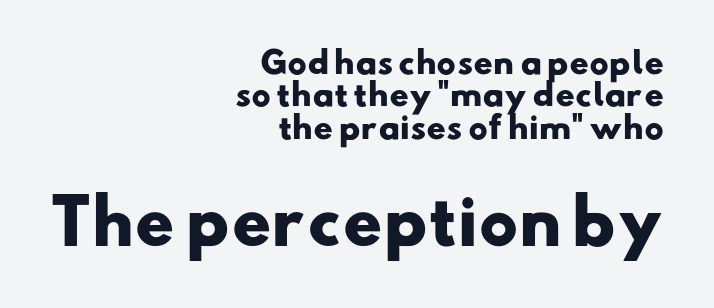
Q: Is the text bold? A: Yes.
Q: Is the typeface a serif or a sans-serif typeface? A: Sans-serif.
Q: Is the text underlined? A: No.
Q: How is the paragraph aligned? A: Right-aligned.
Q: Is the spacing between letters normal or unusually wide? A: Normal.
Q: Is the spacing between lines tight, normal or loose? A: Tight.
Q: Which block of text is set in a larger size, the first (top) or the second (bottom)? A: The second (bottom) one.
Q: Width (condensed, normal, or wide)? A: Wide.
Q: Stroke contrast? A: Low.
Q: x-height? A: Small.
Q: Monospaced? A: No.
